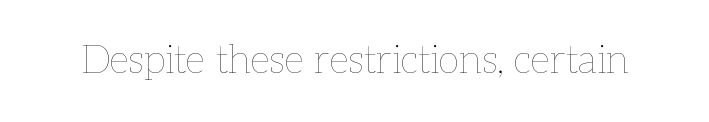
The image shows 39 px thin type, upright; set normal letter spacing, not underlined; low stroke contrast and a medium x-height.
